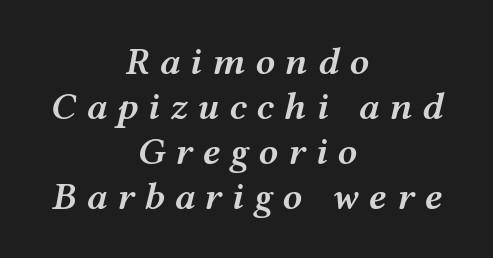
Compared with a flush-left layout, this one balances lines on the center instead. Summary of weight: moderately heavy, a semibold. This rendering widens character spacing well past its baseline value. The passage shown is typed in a proportional face where columns would drift. Is the type slanted? Yes — the strokes lean at a clear angle.
